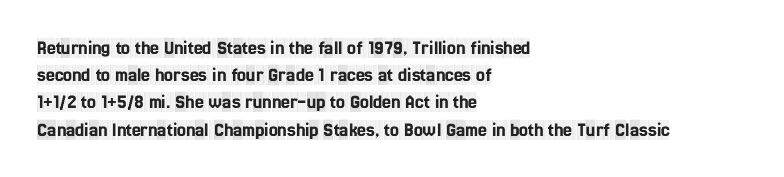
Teacher's note: observe the even left margin — that is flush-left alignment. Letter spacing: default. Every stem runs plumb, perpendicular to the baseline. The baseline area is clear. One glance says typical: line gaps are just what's usual.
